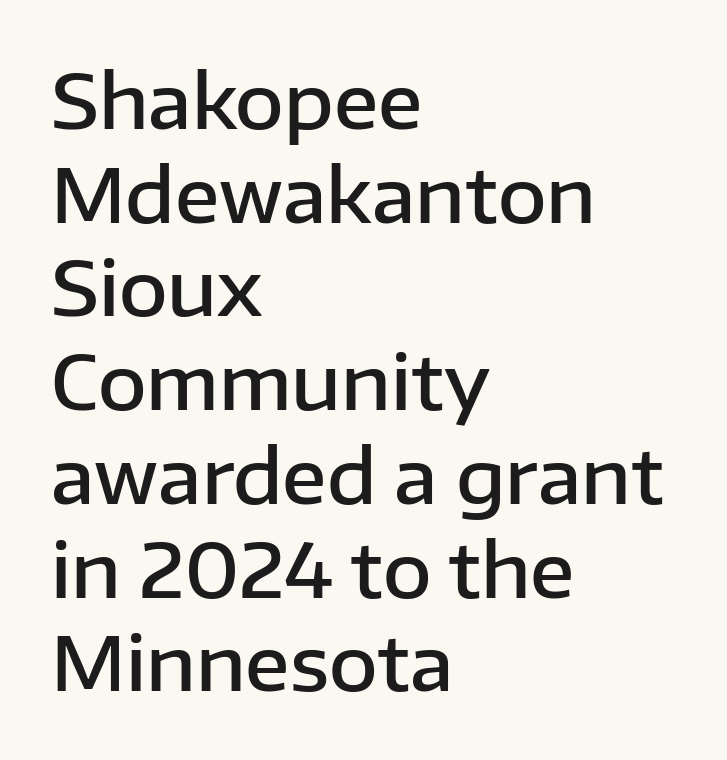
Compared with a centered layout, this one pins lines to the left instead. The type family on display is of the sans-serif kind. Think of a printed novel: that variable character pitch is what you see here. The space beneath each line is pristine and unruled.
